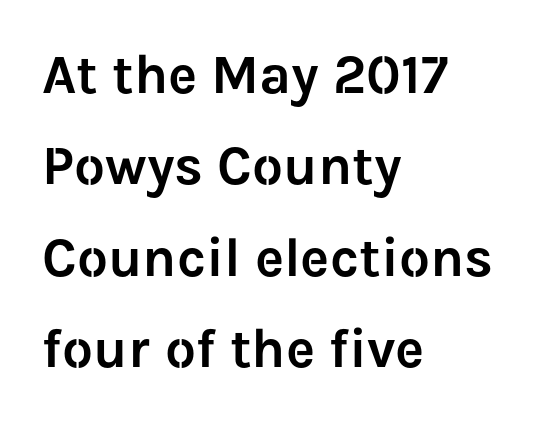
Here the glyphs are tracked normally, forming tight word shapes. The space between consecutive lines is moderate. The letters advance in unequal steps, a hallmark of proportional type. Reading down the block, your eye returns to a fixed left position each line. Italic? Not at all — the glyphs are vertical. Type style note: lacks serifs.
